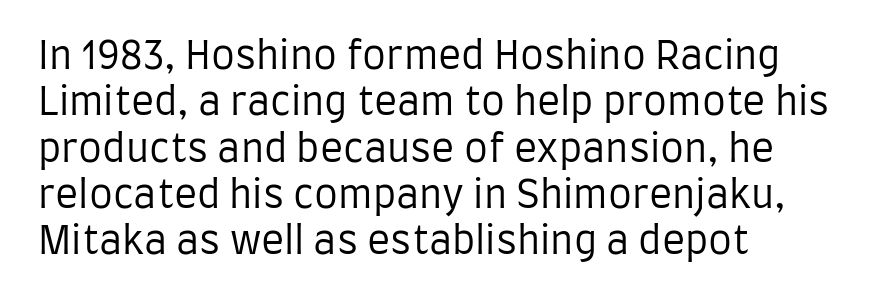
{"serif": "no", "italic": "no", "bold": "no", "weight": "regular", "width": "condensed", "stroke_contrast": "low", "x_height": "large", "monospaced": "no", "underline": "no", "align": "left", "line_spacing_ratio": 1.22, "letter_spacing": "normal", "letter_spacing_em": 0.0, "glyph_px": 38}
